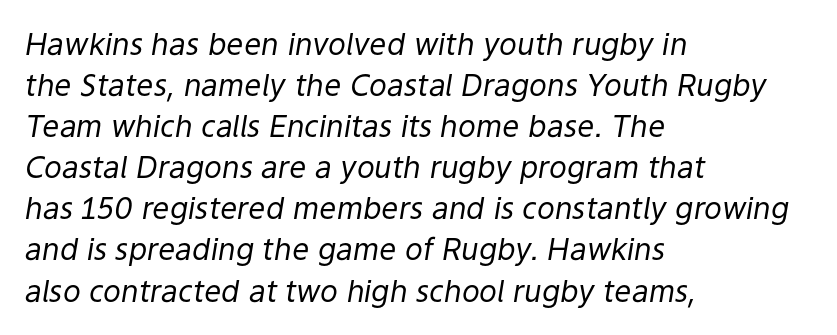
The image shows 30 px regular-weight type, italic (leaning right); set left-aligned, normal line spacing (1.37x), normal letter spacing, not underlined; low stroke contrast and a medium x-height.
